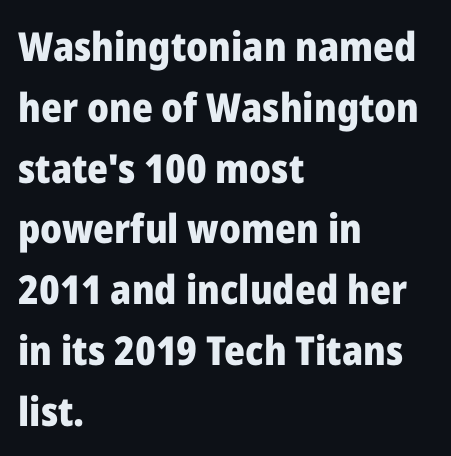
Bare-footed words on every line. A typesetter would mark this as roman, not italic. The typesetter chose a ragged-right arrangement here. Each letter keeps its own natural width here, so spacing adapts to shape. What weight is shown? A full bold with thick strokes. Between one letter and the next there's only the usual sliver of space.
